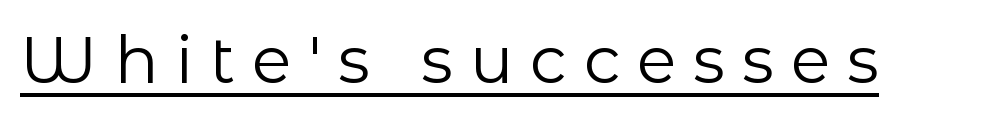
The image shows 65 px regular-weight sans-serif type, upright; set unusually wide letter spacing (+0.26 em), underlined; low stroke contrast and a medium x-height.
